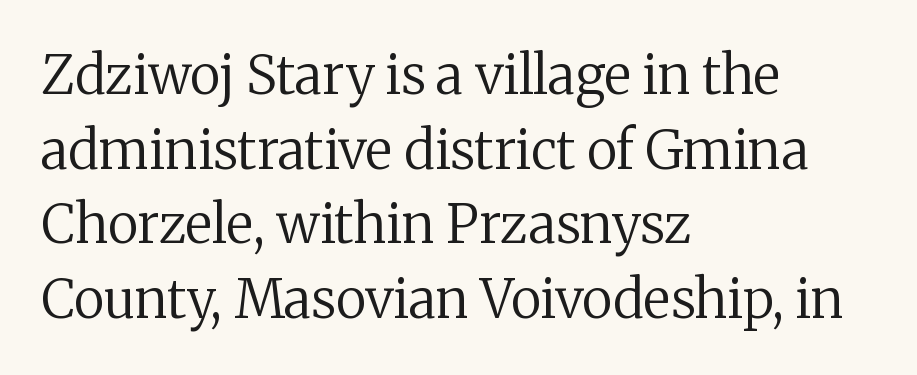
Q: Is the text bold? A: No.
Q: Is the text italic (slanted)? A: No, it is upright.
Q: Is the typeface a serif or a sans-serif typeface? A: Serif.
Q: Is the text underlined? A: No.
Q: How is the paragraph aligned? A: Left-aligned.
Q: Is the spacing between letters normal or unusually wide? A: Normal.
Q: Is the spacing between lines tight, normal or loose? A: Normal.
Q: Width (condensed, normal, or wide)? A: Normal.
Q: Stroke contrast? A: Medium.
Q: x-height? A: Medium.
Q: Monospaced? A: No.
